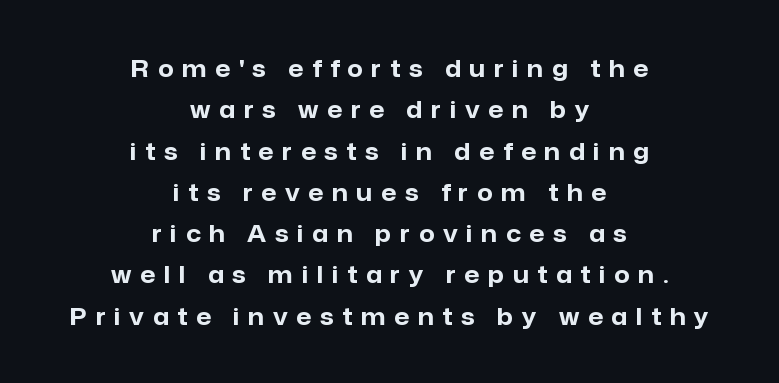
Q: Is the text bold? A: Yes.
Q: Is the text italic (slanted)? A: No, it is upright.
Q: Is the text underlined? A: No.
Q: How is the paragraph aligned? A: Centered.
Q: Is the spacing between letters normal or unusually wide? A: Unusually wide.
